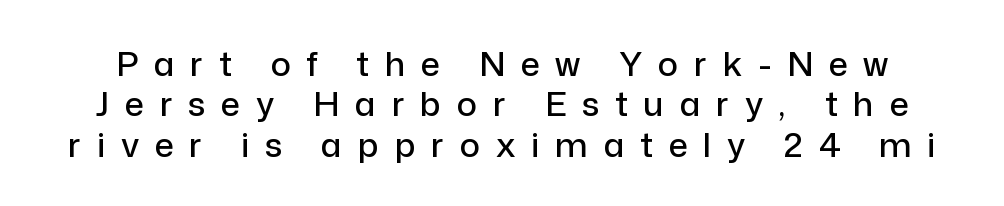
{"serif": "no", "italic": "no", "width": "normal", "stroke_contrast": "low", "x_height": "medium", "monospaced": "no", "underline": "no", "line_spacing_ratio": 1.19, "letter_spacing": "wide", "letter_spacing_em": 0.46, "glyph_px": 34}
